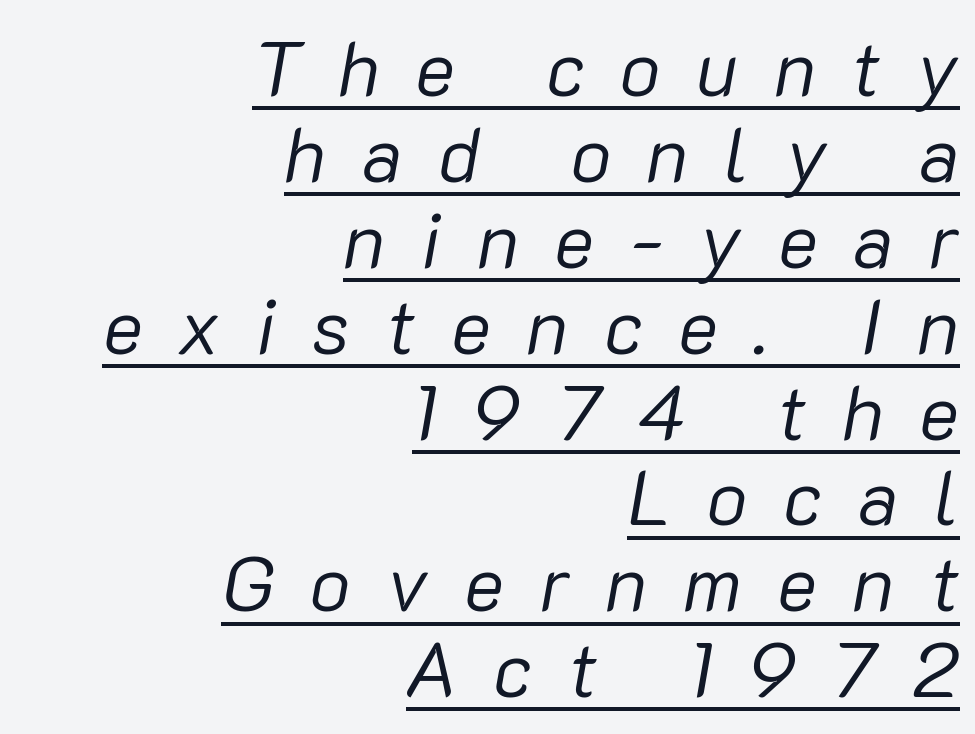
{"italic": "yes", "lean": "right", "slant_degrees": 10, "bold": "no", "weight": "regular", "width": "normal", "stroke_contrast": "low", "x_height": "medium", "monospaced": "no", "underline": "yes", "align": "right", "line_spacing": "tight", "line_spacing_ratio": 1.13, "letter_spacing": "wide", "letter_spacing_em": 0.47, "glyph_px": 76}
